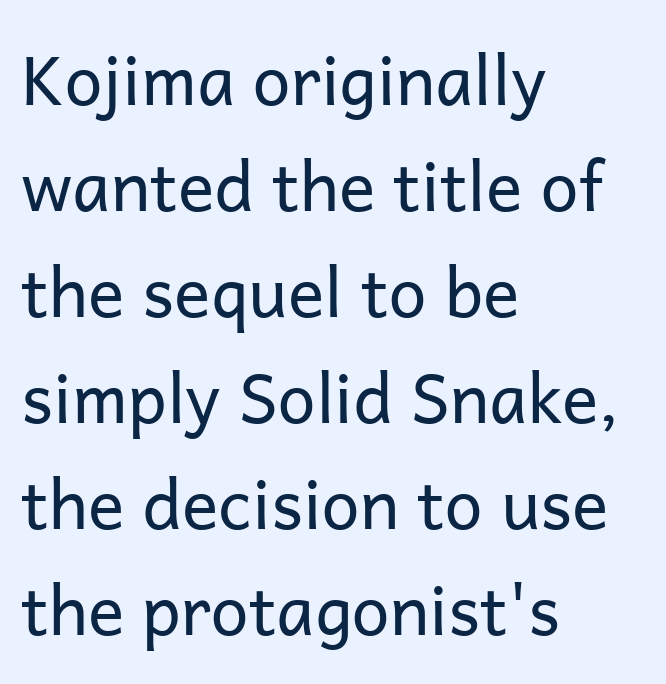
The tracking reads as untouched default to a designer's eye. Do the characters align in a grid? No, the font is proportional. Notice how the stems are strictly vertical — no italics here. Ink coverage per letter is moderate at most.
